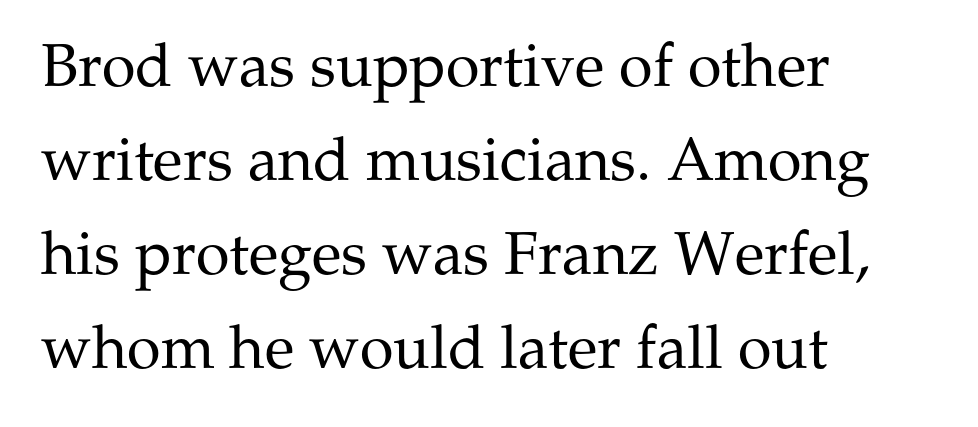
{"serif": "yes", "italic": "no", "bold": "no", "weight": "regular", "width": "normal", "stroke_contrast": "medium", "x_height": "medium", "monospaced": "no", "underline": "no", "align": "left", "line_spacing": "normal", "line_spacing_ratio": 1.54, "letter_spacing": "normal", "letter_spacing_em": 0.0, "glyph_px": 61}
